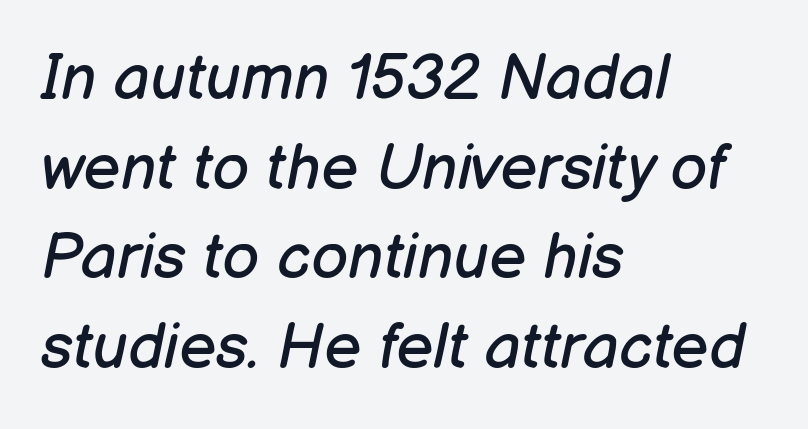
The passage shown is not bold in any degree. Here the designer chose a conventional face with non-uniform glyph widths. Tracking here is standard; glyphs follow each other at the usual distance. These lines were composed using italics. Students, observe: this is what conventionally led text looks like.
